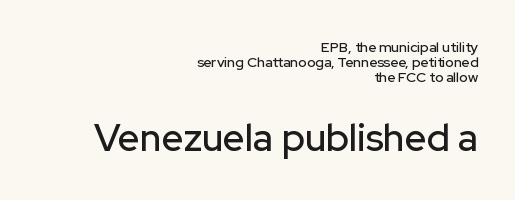
{"serif": "no", "italic": "no", "width": "normal", "stroke_contrast": "low", "x_height": "medium", "monospaced": "no", "underline": "no", "align": "right", "line_spacing": "tight", "line_spacing_ratio": 1.06, "letter_spacing": "normal", "letter_spacing_em": 0.0, "larger_block": "second", "size_ratio": 2.71, "glyph_px": 38}
